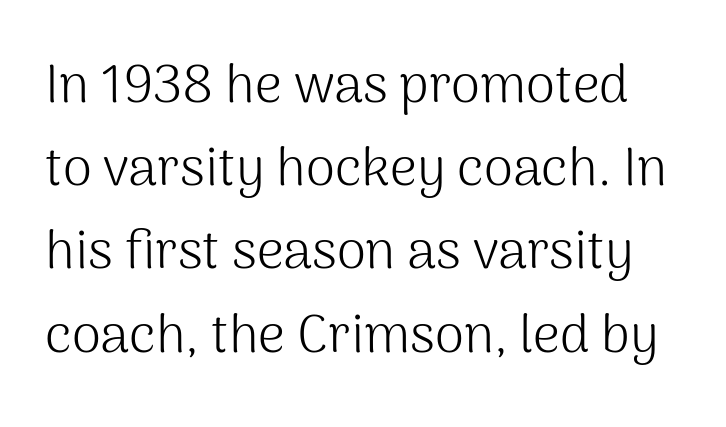
Q: Is the text bold? A: No.
Q: Is the text italic (slanted)? A: No, it is upright.
Q: Is the typeface a serif or a sans-serif typeface? A: Sans-serif.
Q: Is the text underlined? A: No.
Q: Is the spacing between letters normal or unusually wide? A: Normal.
Q: Is the spacing between lines tight, normal or loose? A: Normal.
Q: Width (condensed, normal, or wide)? A: Normal.
Q: Stroke contrast? A: Medium.
Q: x-height? A: Medium.
Q: Monospaced? A: No.
